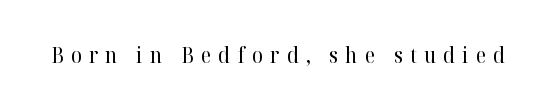
No heavy texture on the line: the type isn't bold. Underlining? Definitely not there. You can tell it's not italic because the verticals are truly vertical. Look at the tracking — it's clearly loosened, letters drifting apart.
